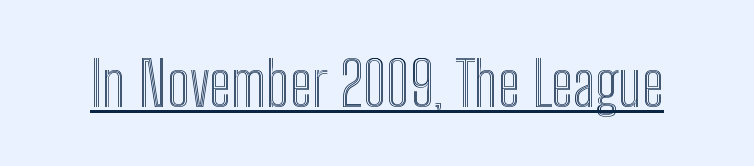
{"italic": "no", "width": "condensed", "x_height": "medium", "monospaced": "no", "underline": "yes", "letter_spacing": "normal", "letter_spacing_em": 0.0, "glyph_px": 61}
